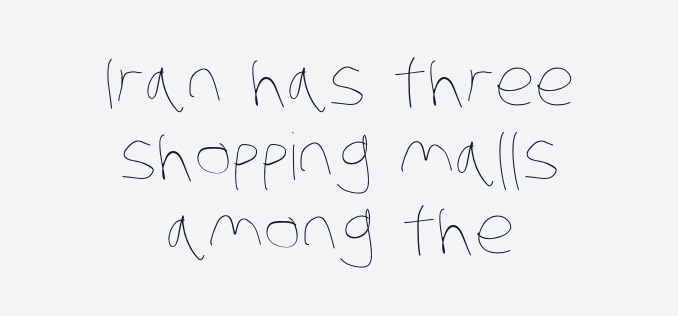
Q: Is the text bold? A: No.
Q: Is the text underlined? A: No.
Q: How is the paragraph aligned? A: Centered.
Q: Is the spacing between letters normal or unusually wide? A: Normal.
Q: Width (condensed, normal, or wide)? A: Condensed.
Q: Stroke contrast? A: Low.
Q: x-height? A: Large.
Q: Monospaced? A: No.
